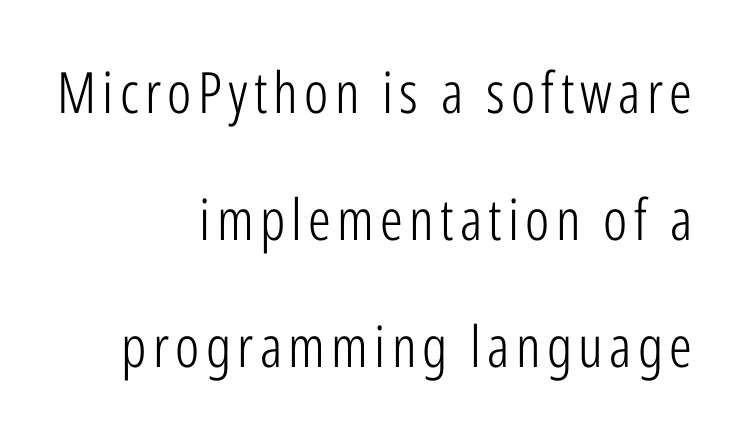
{"serif": "no", "italic": "no", "bold": "no", "weight": "light", "width": "condensed", "stroke_contrast": "low", "x_height": "medium", "monospaced": "no", "underline": "no", "align": "right", "line_spacing": "loose", "line_spacing_ratio": 2.23, "glyph_px": 57}
